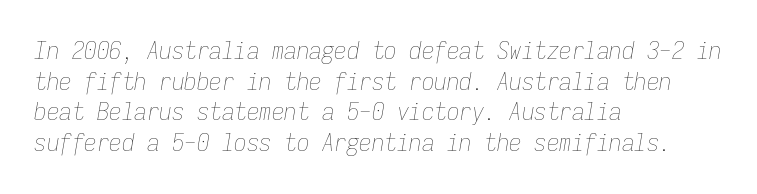
The image shows 25 px text type, italic (leaning right); set left-aligned, line spacing 1.23x, normal letter spacing, not underlined.
